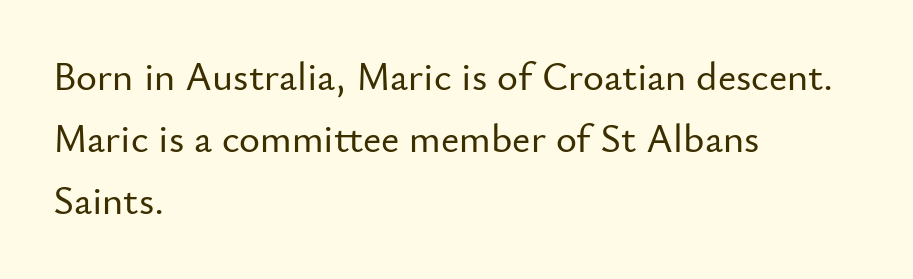
A roman cut, with each character standing at attention. The passage shown is typed in a proportional face where columns would drift. Visually the block forms a straight wall on the left and a jagged coastline on the right. Regarding serifs, this sample does without them.
